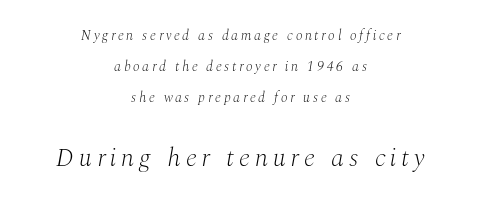
{"italic": "yes", "lean": "right", "slant_degrees": 10, "bold": "no", "underline": "no", "align": "center", "line_spacing": "loose", "line_spacing_ratio": 2.2, "larger_block": "second", "size_ratio": 1.86, "glyph_px": 26}
